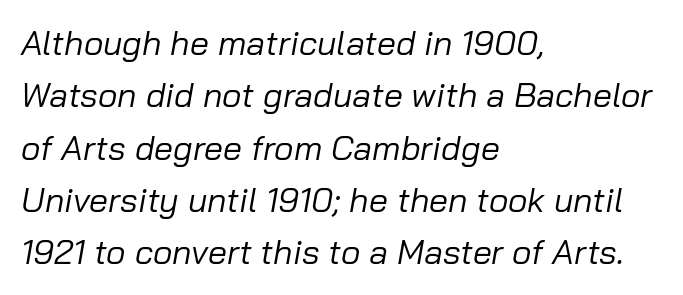
{"italic": "yes", "lean": "right", "slant_degrees": 10, "bold": "no", "weight": "regular", "width": "normal", "stroke_contrast": "low", "x_height": "medium", "monospaced": "no", "underline": "no", "align": "left", "line_spacing": "normal", "line_spacing_ratio": 1.54, "letter_spacing": "normal", "letter_spacing_em": 0.0, "glyph_px": 34}
